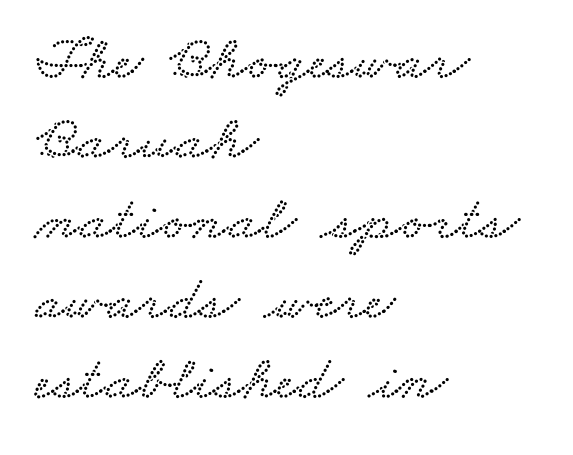
The gap between lines stays unmarked. The rag falls on the right side of this text block. The passage shown has conventional tracking throughout. The passage shown stacks its lines at a standard gap.
